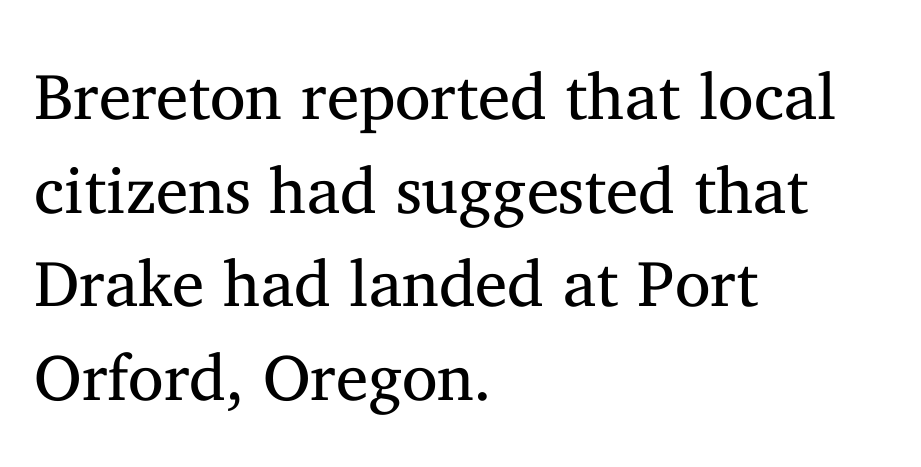
{"serif": "yes", "italic": "no", "bold": "no", "weight": "regular", "width": "normal", "stroke_contrast": "medium", "x_height": "medium", "monospaced": "no", "underline": "no", "align": "left", "line_spacing": "normal", "line_spacing_ratio": 1.44, "letter_spacing": "normal", "letter_spacing_em": 0.0, "glyph_px": 65}
